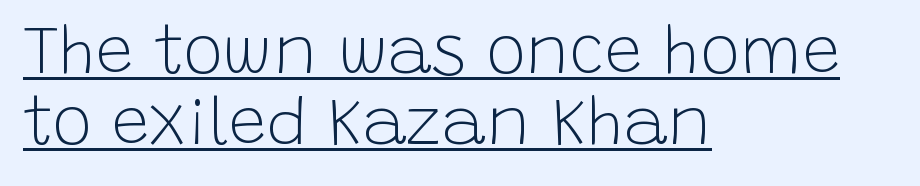
{"serif": "no", "italic": "no", "bold": "no", "weight": "light", "width": "normal", "stroke_contrast": "low", "x_height": "large", "monospaced": "no", "underline": "yes", "align": "left", "line_spacing": "tight", "line_spacing_ratio": 1.06, "letter_spacing": "normal", "letter_spacing_em": 0.0, "glyph_px": 67}
